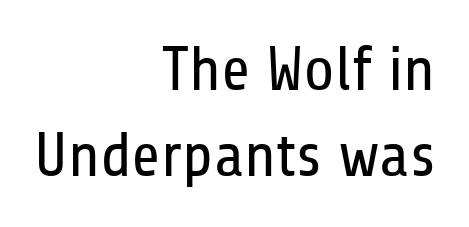
The image shows 63 px regular-weight, condensed sans-serif type, upright; set right-aligned, normal line spacing (1.37x), normal letter spacing, not underlined; low stroke contrast and a medium x-height.
